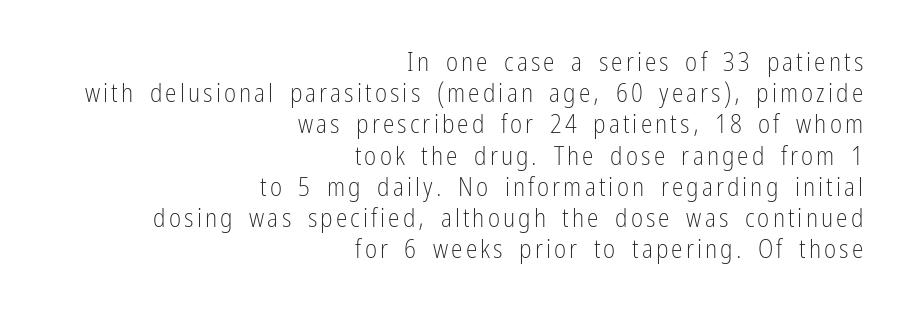
{"italic": "no", "bold": "no", "underline": "no", "align": "right", "line_spacing_ratio": 1.2, "glyph_px": 26}
